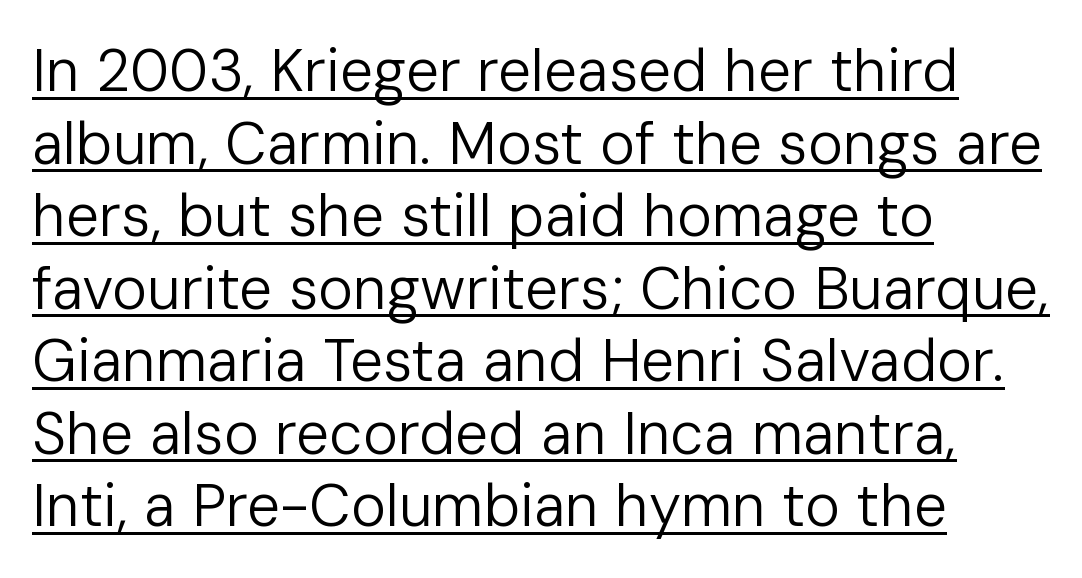
Each stroke keeps to a modest, everyday thickness or less. Characters follow at the spacing the type designer built in. Reading down the block, your eye returns to a fixed left position each line. The characters display no serif detailing; their extremities are plain. A rule runs beneath these lines of type.
